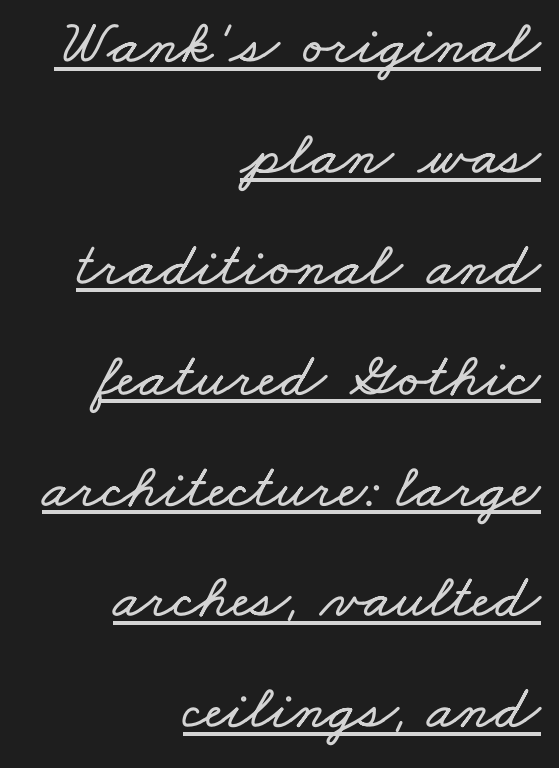
Q: Is the text underlined? A: Yes.
Q: How is the paragraph aligned? A: Right-aligned.
Q: Is the spacing between letters normal or unusually wide? A: Normal.
Q: Width (condensed, normal, or wide)? A: Wide.
Q: Stroke contrast? A: Low.
Q: x-height? A: Small.
Q: Monospaced? A: No.
